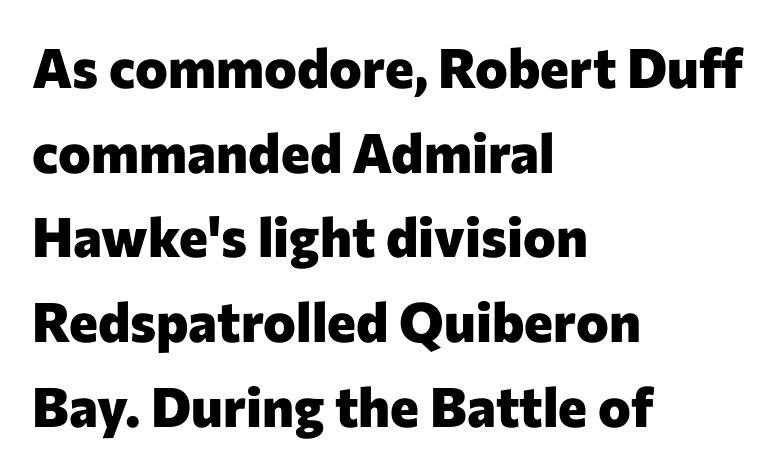
{"serif": "no", "italic": "no", "bold": "yes", "weight": "heavy", "width": "normal", "stroke_contrast": "low", "x_height": "medium", "monospaced": "no", "underline": "no", "align": "left", "line_spacing": "normal", "line_spacing_ratio": 1.54, "letter_spacing": "normal", "letter_spacing_em": 0.0, "glyph_px": 55}
